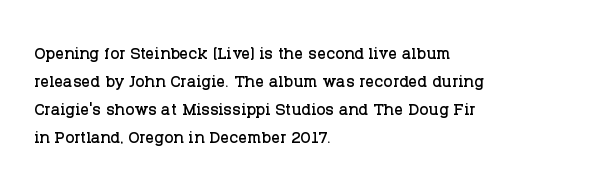
The image shows 22 px text type, upright; set left-aligned, normal line spacing (1.27x), normal letter spacing, not underlined.
